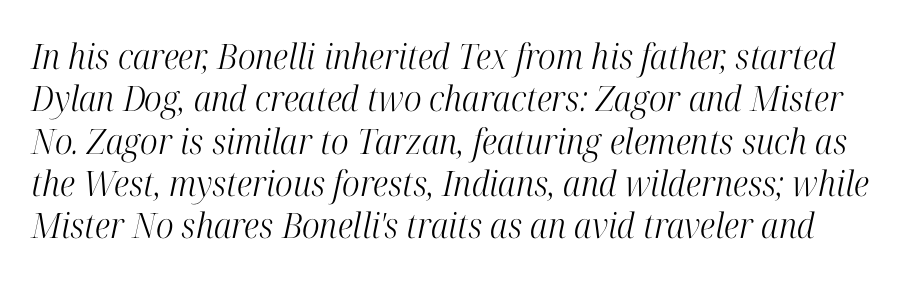
The image shows 35 px light, condensed serif type, italic (leaning right); set line spacing 1.21x, normal letter spacing, not underlined; high stroke contrast and a medium x-height.
